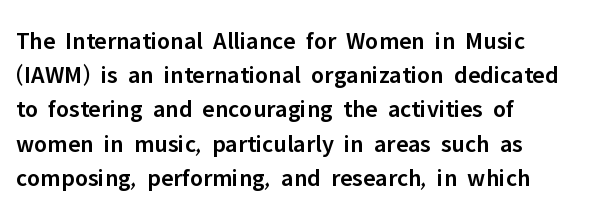
The image shows 25 px text type, upright; set left-aligned, normal line spacing (1.37x), normal letter spacing, not underlined.
